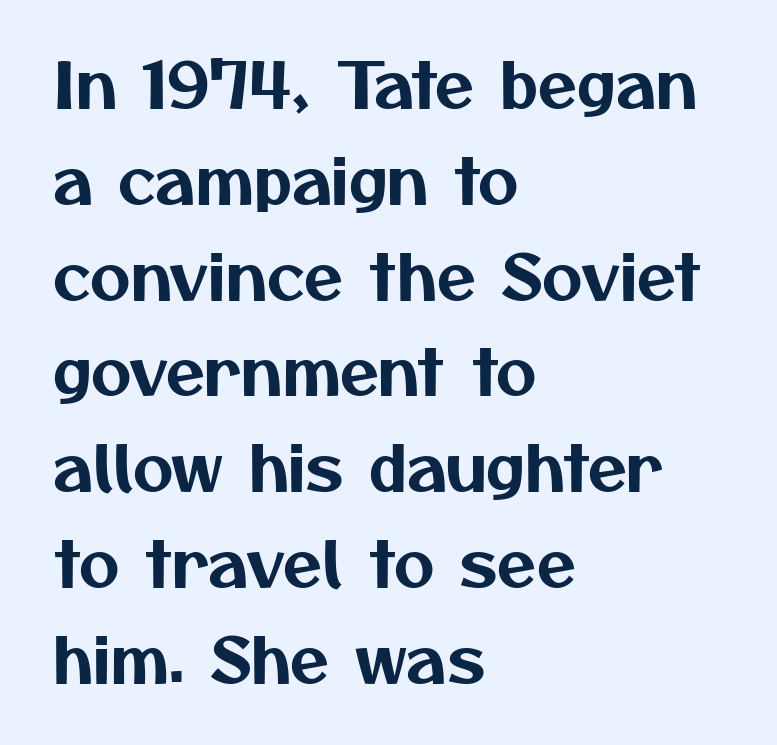
{"serif": "no", "width": "normal", "stroke_contrast": "medium", "x_height": "medium", "monospaced": "no", "underline": "no", "align": "left", "line_spacing": "normal", "line_spacing_ratio": 1.52, "letter_spacing": "normal", "letter_spacing_em": 0.0, "glyph_px": 63}
